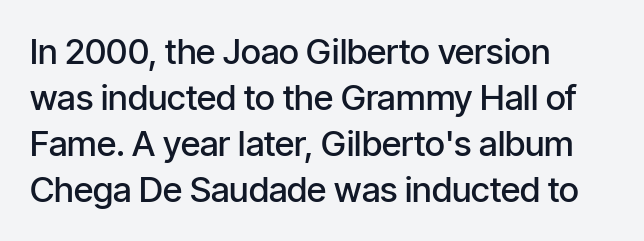
Spacing between characters is what you'd get straight out of the box. This is roman type, the default non-slanted kind. Type style note: lacks serifs. Compared with typical paragraphs, the rows here are spaced about the same. Clear beneath every line of the passage. These lines carry some extra weight — a demibold, not a full bold.
